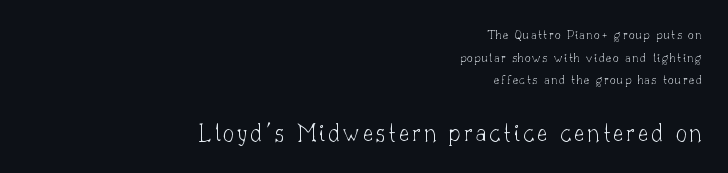
The image shows 27 px text type, upright; set right-aligned, normal line spacing (1.62x), not underlined; the second (bottom) block is 1.93x larger.
